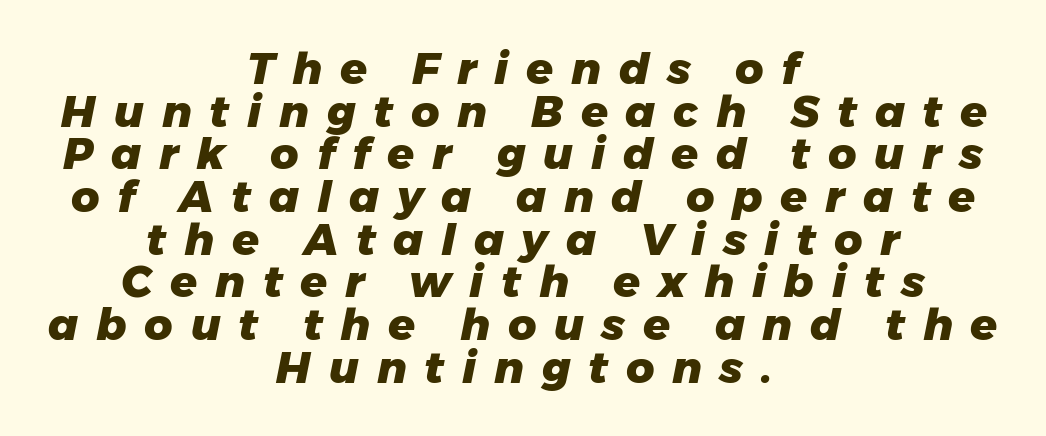
The image shows 44 px heavy type, italic (leaning right); set centered, tight line spacing (0.97x), unusually wide letter spacing (+0.4 em), not underlined; low stroke contrast and a medium x-height.
